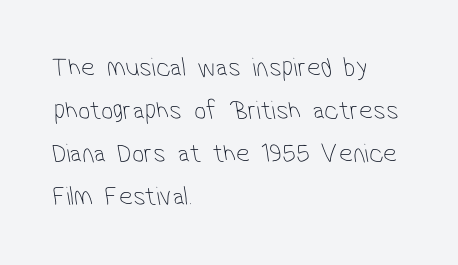
The image shows 27 px text type; set left-aligned, normal line spacing (1.59x), normal letter spacing, not underlined.
